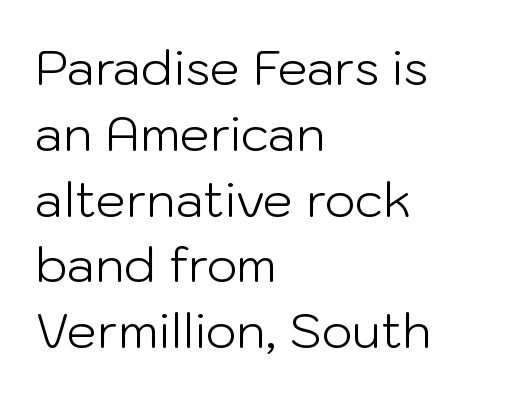
Line beginnings align vertically; line endings do not. The passage shown has conventional tracking throughout. Font category for this specimen: sans-serif. The typography opts for an upright posture over an oblique one.
